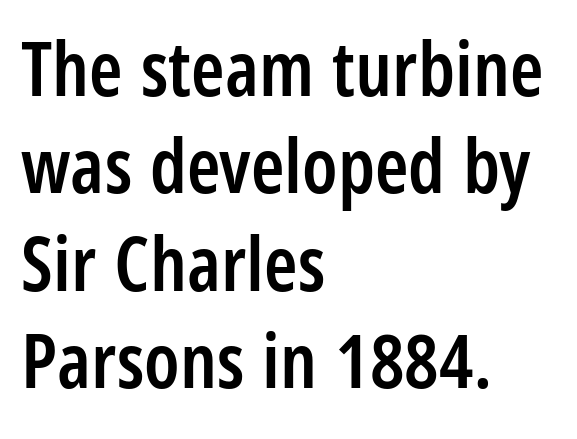
Q: Is the text bold? A: Semi-bold.
Q: Is the text italic (slanted)? A: No, it is upright.
Q: Is the typeface a serif or a sans-serif typeface? A: Sans-serif.
Q: Is the text underlined? A: No.
Q: How is the paragraph aligned? A: Left-aligned.
Q: Is the spacing between letters normal or unusually wide? A: Normal.
Q: Is the spacing between lines tight, normal or loose? A: Normal.
Q: Width (condensed, normal, or wide)? A: Condensed.
Q: Stroke contrast? A: Low.
Q: x-height? A: Large.
Q: Monospaced? A: No.
